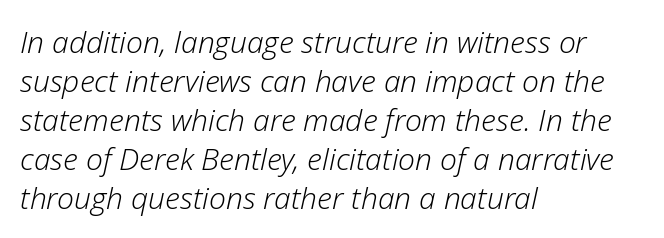
The image shows 30 px light type, italic (leaning right); set left-aligned, normal line spacing (1.3x), normal letter spacing, not underlined; low stroke contrast and a medium x-height.
